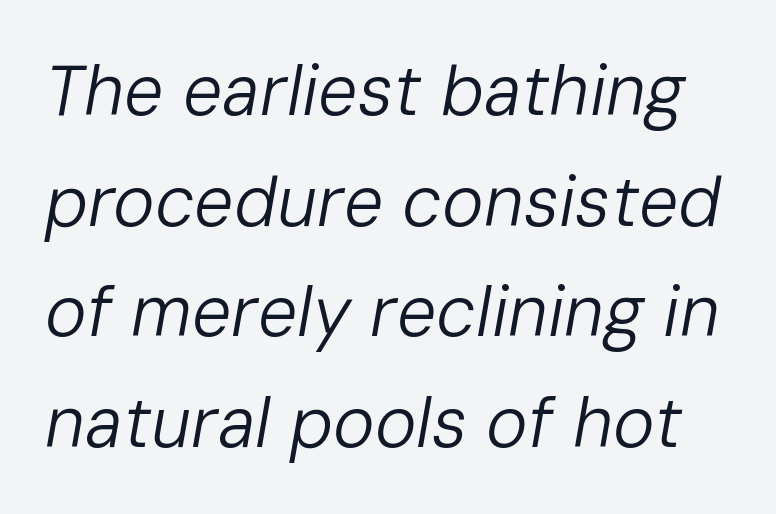
The image shows 70 px regular-weight type, italic (leaning right); set normal line spacing (1.58x), normal letter spacing, not underlined; low stroke contrast and a medium x-height.
